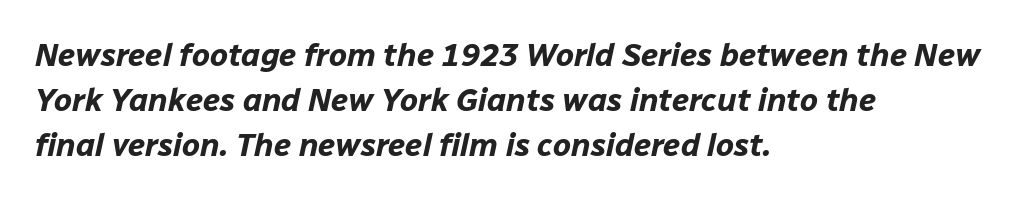
Q: Is the text bold? A: Yes.
Q: Is the text italic (slanted)? A: Yes, it leans right by about 12 degrees.
Q: Is the text underlined? A: No.
Q: How is the paragraph aligned? A: Left-aligned.
Q: Is the spacing between letters normal or unusually wide? A: Normal.
Q: Is the spacing between lines tight, normal or loose? A: Normal.
Q: Width (condensed, normal, or wide)? A: Normal.
Q: Stroke contrast? A: Low.
Q: x-height? A: Medium.
Q: Monospaced? A: No.
